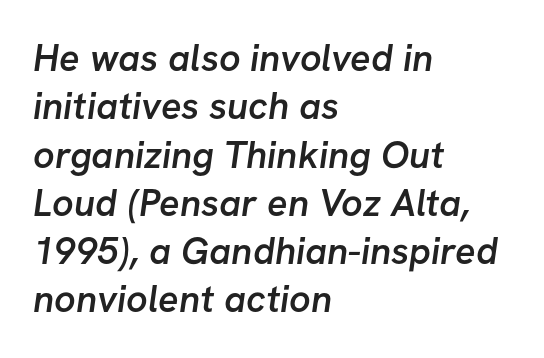
The sample has been set in demibold, a notch under bold. Interline gaps are of average width in this sample. The rag falls on the right side of this text block. Is this a fixed-width face? No — the glyphs have proportional, varying widths.
